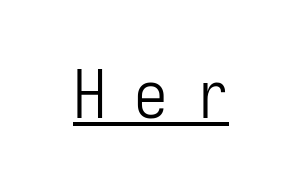
{"serif": "no", "italic": "no", "bold": "no", "weight": "light", "width": "condensed", "stroke_contrast": "low", "x_height": "medium", "underline": "yes", "letter_spacing": "wide", "letter_spacing_em": 0.41, "glyph_px": 67}
